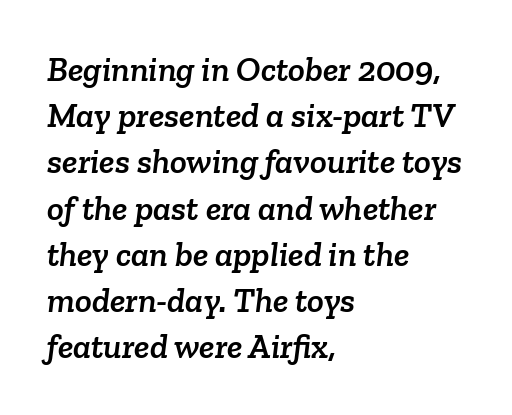
Q: Is the typeface a serif or a sans-serif typeface? A: Serif.
Q: Is the text underlined? A: No.
Q: How is the paragraph aligned? A: Left-aligned.
Q: Is the spacing between letters normal or unusually wide? A: Normal.
Q: Is the spacing between lines tight, normal or loose? A: Normal.
Q: Width (condensed, normal, or wide)? A: Normal.
Q: Stroke contrast? A: Low.
Q: x-height? A: Medium.
Q: Monospaced? A: No.
